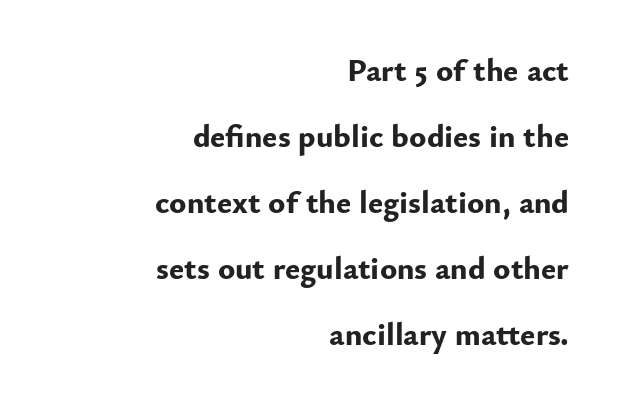
Q: Is the text bold? A: Yes.
Q: Is the text italic (slanted)? A: No, it is upright.
Q: Is the typeface a serif or a sans-serif typeface? A: Sans-serif.
Q: Is the text underlined? A: No.
Q: How is the paragraph aligned? A: Right-aligned.
Q: Is the spacing between letters normal or unusually wide? A: Normal.
Q: Is the spacing between lines tight, normal or loose? A: Loose.
Q: Width (condensed, normal, or wide)? A: Normal.
Q: Stroke contrast? A: Low.
Q: x-height? A: Small.
Q: Monospaced? A: No.
